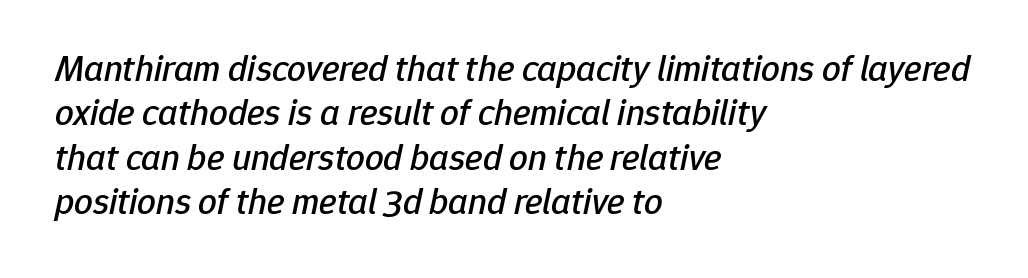
{"italic": "yes", "lean": "right", "slant_degrees": 12, "width": "normal", "stroke_contrast": "low", "x_height": "medium", "monospaced": "no", "underline": "no", "align": "left", "line_spacing_ratio": 1.2, "letter_spacing": "normal", "letter_spacing_em": 0.0, "glyph_px": 37}
